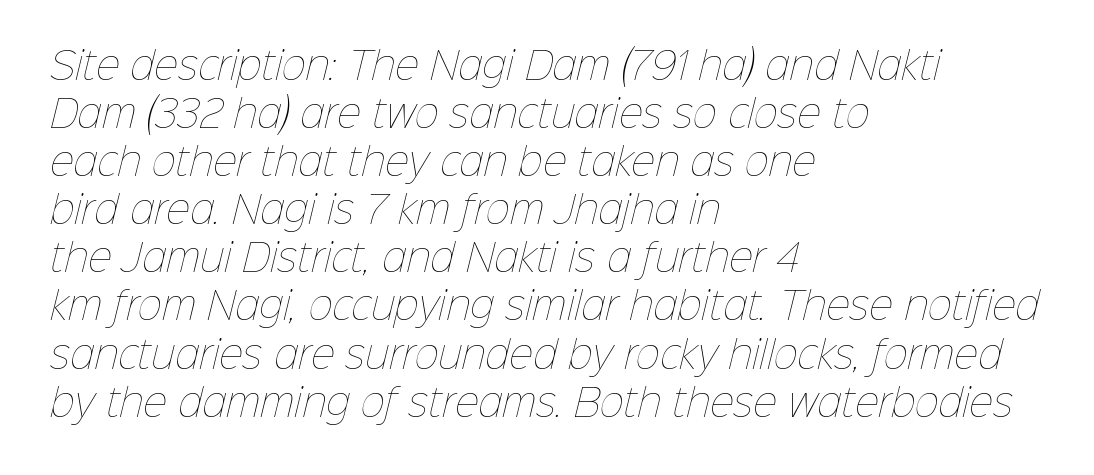
The image shows 37 px thin type; set left-aligned, normal line spacing (1.3x), normal letter spacing, not underlined; low stroke contrast and a medium x-height.
